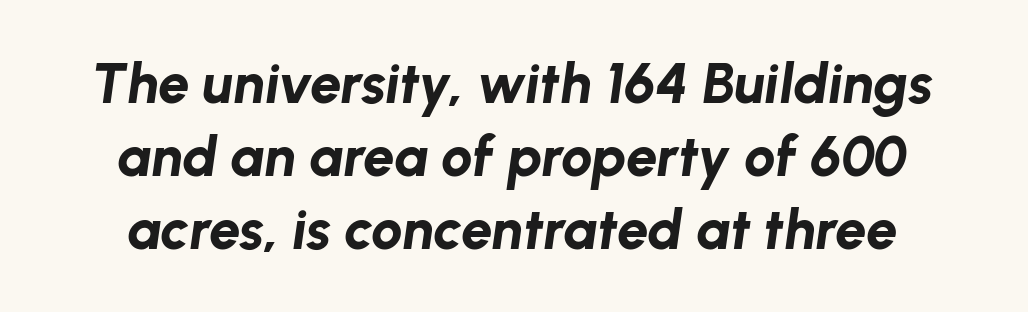
Q: Is the text bold? A: Yes.
Q: Is the text italic (slanted)? A: Yes, it leans right by about 8 degrees.
Q: Is the text underlined? A: No.
Q: How is the paragraph aligned? A: Centered.
Q: Is the spacing between letters normal or unusually wide? A: Normal.
Q: Is the spacing between lines tight, normal or loose? A: Normal.
Q: Width (condensed, normal, or wide)? A: Normal.
Q: Stroke contrast? A: Low.
Q: x-height? A: Medium.
Q: Monospaced? A: No.
